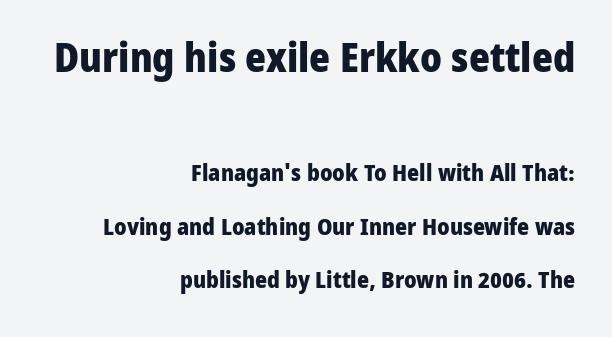
Note the varied advance widths — an 'i' is clearly narrower than an 'm'. In CSS terms this would be text-align: right. Beneath every word, the page is bare. The face used here appears at its bigger size in the upper chunk. Examine the stroke ends and you'll find no serifs. Stroke thickness is high; the sample reads as a true bold.
